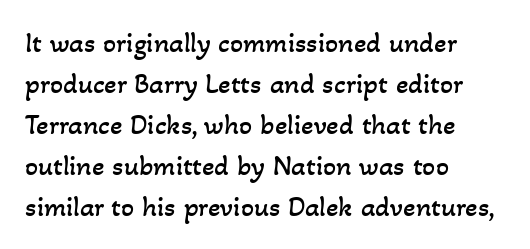
The image shows 29 px regular-weight type; set left-aligned, normal line spacing (1.41x), normal letter spacing, not underlined; low stroke contrast and a small x-height.
